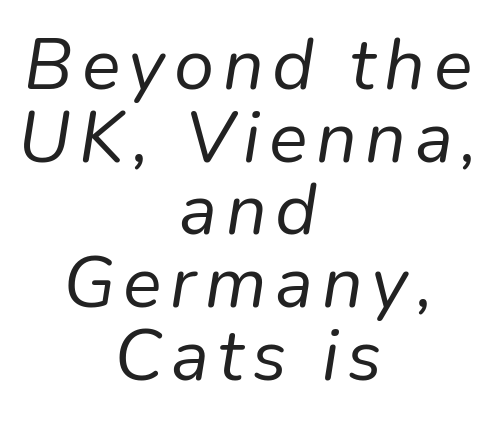
{"italic": "yes", "lean": "right", "slant_degrees": 9, "bold": "no", "weight": "regular", "width": "normal", "stroke_contrast": "low", "x_height": "medium", "monospaced": "no", "underline": "no", "align": "center", "line_spacing": "tight", "line_spacing_ratio": 1.01, "glyph_px": 72}
